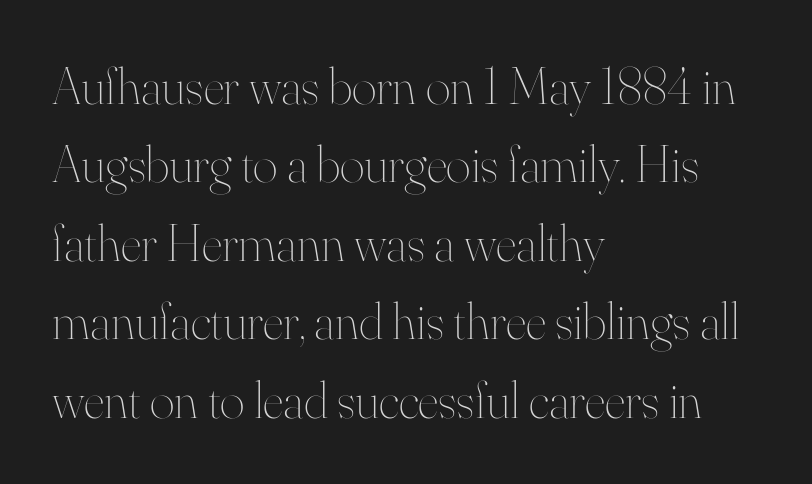
{"italic": "no", "bold": "no", "weight": "thin", "width": "normal", "stroke_contrast": "high", "x_height": "small", "monospaced": "no", "underline": "no", "align": "left", "line_spacing": "normal", "line_spacing_ratio": 1.48, "letter_spacing": "normal", "letter_spacing_em": 0.0, "glyph_px": 53}
